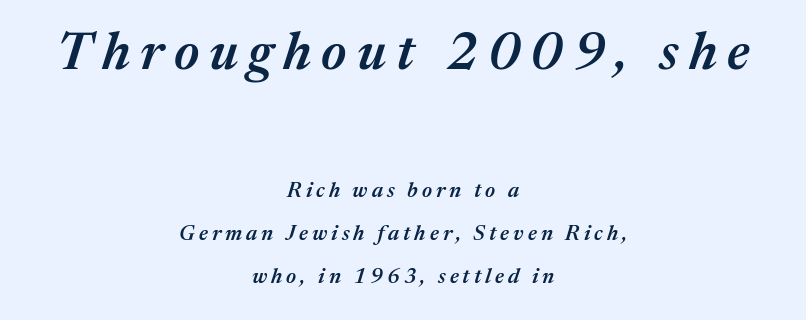
The image shows 53 px semibold type, italic (leaning right); set centered, loose line spacing (2.05x), not underlined; the first (top) block is 2.52x larger; medium stroke contrast and a medium x-height.
